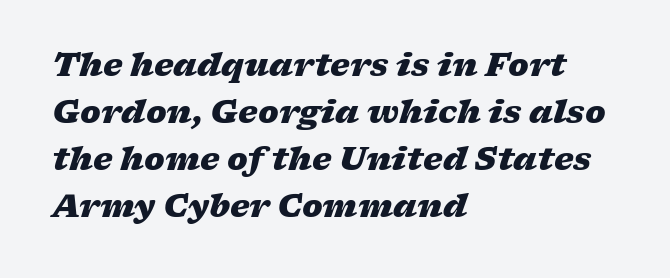
Students, note that the glyphs here touch the page at normal intervals. Here the designer chose a conventional face with non-uniform glyph widths. The paragraph has a hard left edge and a soft right edge. Weight: bold.
